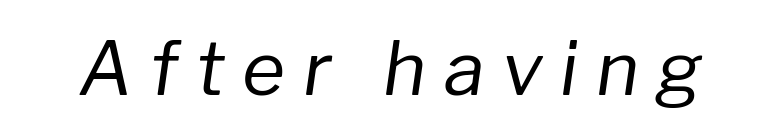
The image shows 74 px regular-weight type, italic (leaning right); set unusually wide letter spacing (+0.24 em), not underlined; low stroke contrast and a medium x-height.
